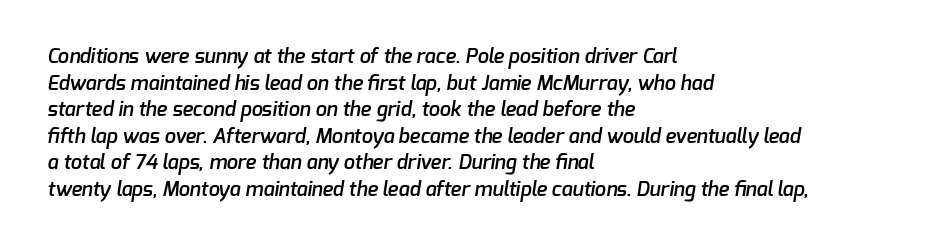
The image shows 20 px text type; set left-aligned, normal line spacing (1.33x), normal letter spacing, not underlined.
